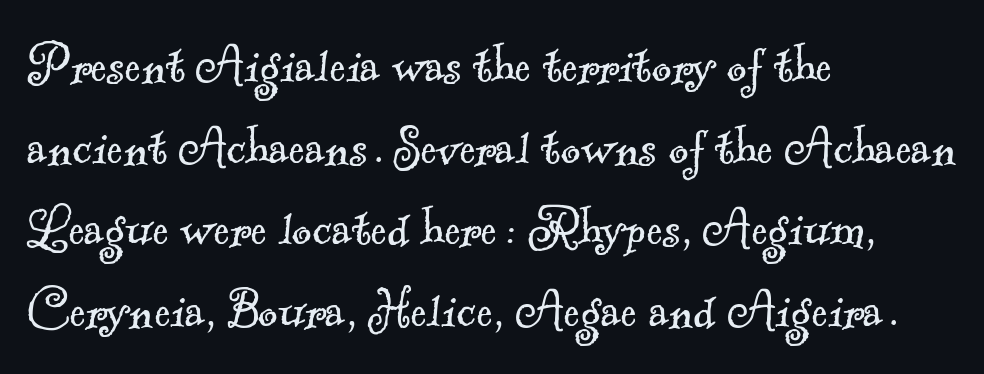
Q: Is the text bold? A: No.
Q: Is the typeface a serif or a sans-serif typeface? A: Serif.
Q: Is the text underlined? A: No.
Q: How is the paragraph aligned? A: Left-aligned.
Q: Is the spacing between letters normal or unusually wide? A: Normal.
Q: Is the spacing between lines tight, normal or loose? A: Normal.
Q: Width (condensed, normal, or wide)? A: Normal.
Q: x-height? A: Small.
Q: Monospaced? A: No.
